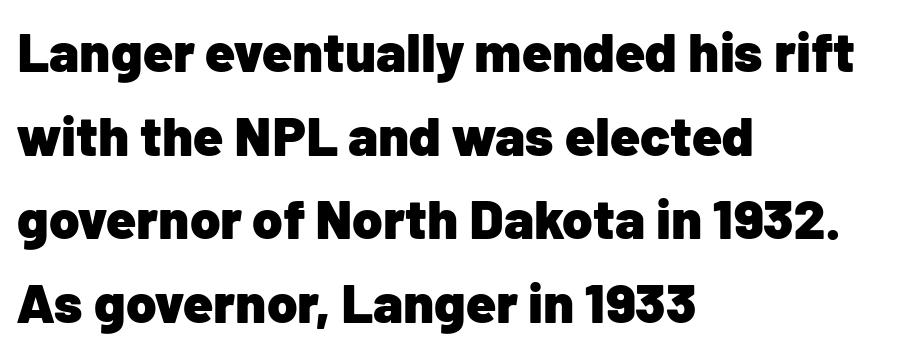
These lines are rendered in a variable-pitch font. Nothing unusual about the tracking: characters are spaced as the font intends. This sample uses a sans-serif face. The foot of each line stays bare and open. Horizontal bands of white between lines are of average thickness.
